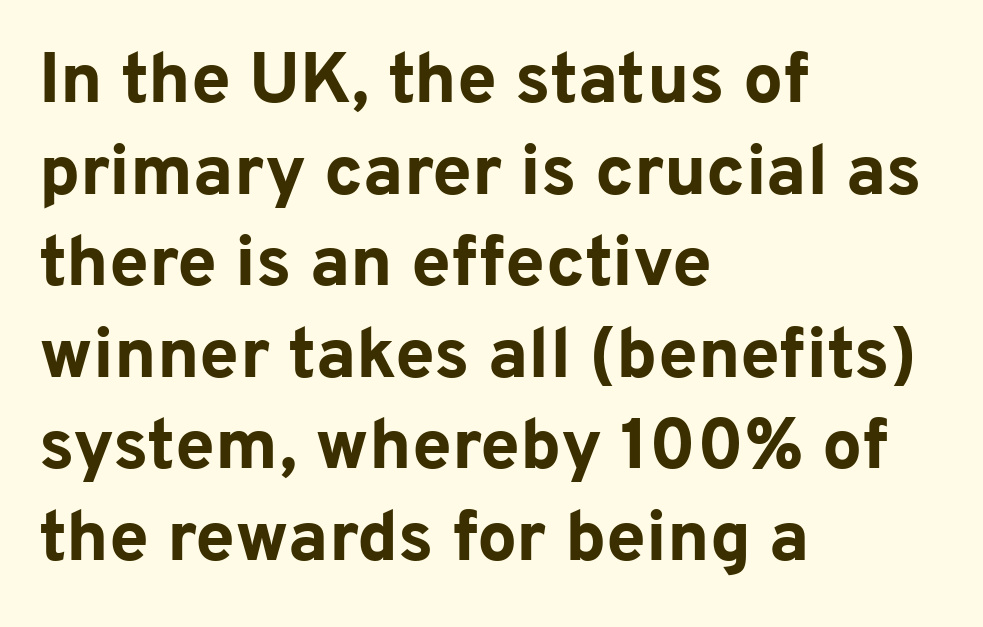
{"serif": "no", "italic": "no", "bold": "yes", "weight": "bold", "width": "normal", "stroke_contrast": "low", "x_height": "medium", "monospaced": "no", "underline": "no", "align": "left", "line_spacing": "normal", "line_spacing_ratio": 1.29, "letter_spacing": "normal", "letter_spacing_em": 0.0, "glyph_px": 71}
